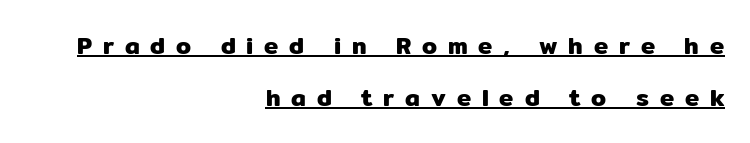
{"italic": "no", "underline": "yes", "align": "right", "line_spacing": "loose", "line_spacing_ratio": 2.15, "letter_spacing": "wide", "letter_spacing_em": 0.45, "glyph_px": 24}
